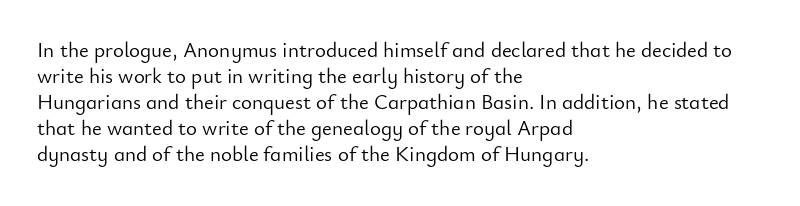
The typography opts for an upright posture over an oblique one. Unmarked baselines from the first word to the last. Students, note that the glyphs here touch the page at normal intervals. Which margin do the lines hug? The left one — the right edge is uneven. The typesetting does not lean heavy: it is not bold.
